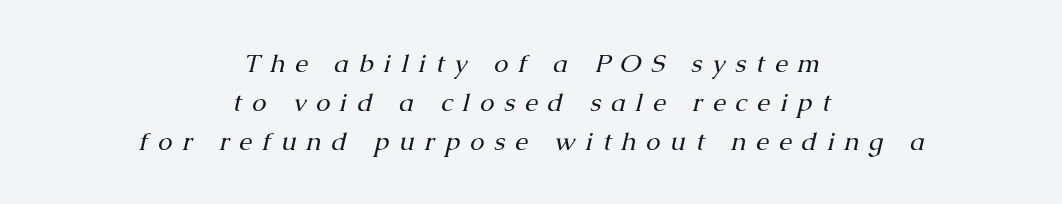
The image shows 26 px text type, italic (leaning right); set centered, normal line spacing (1.5x), unusually wide letter spacing (+0.38 em), not underlined.
